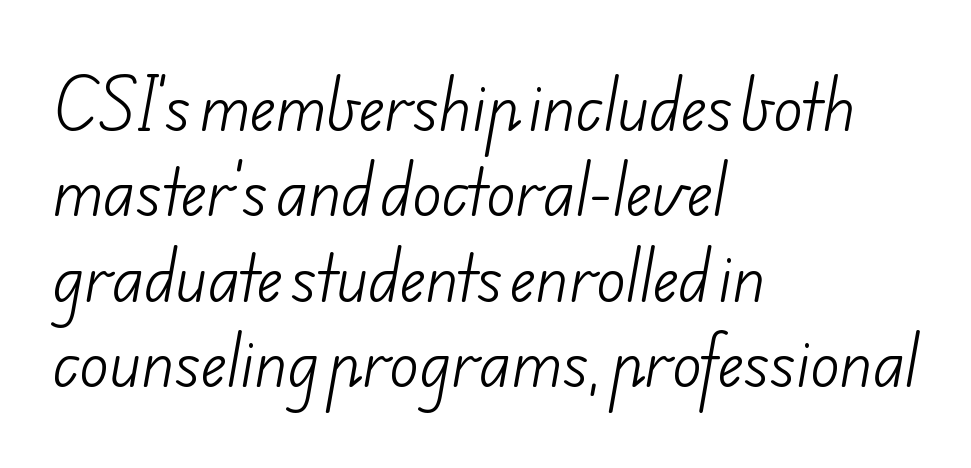
The image shows 61 px light sans-serif type; set left-aligned, normal line spacing (1.4x), normal letter spacing, not underlined; low stroke contrast and a small x-height.
